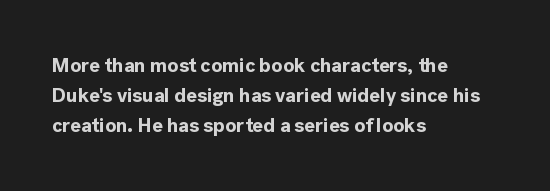
{"italic": "no", "bold": "yes", "underline": "no", "align": "left", "line_spacing": "normal", "line_spacing_ratio": 1.51, "letter_spacing": "normal", "letter_spacing_em": 0.0, "glyph_px": 20}
